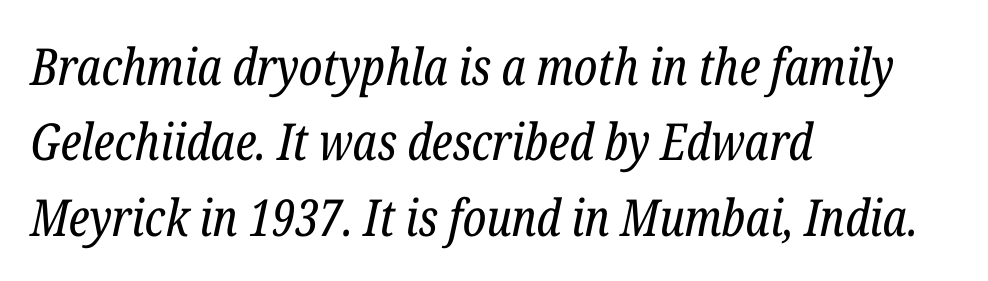
The image shows 51 px regular-weight, condensed serif type, italic (leaning right); set left-aligned, normal line spacing (1.48x), normal letter spacing, not underlined; low stroke contrast and a medium x-height.
